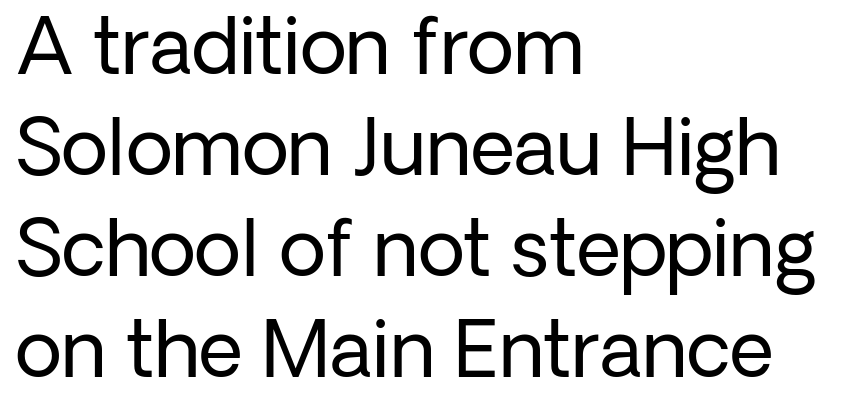
The image shows 77 px regular-weight sans-serif type, upright; set left-aligned, normal line spacing (1.31x), normal letter spacing, not underlined; low stroke contrast and a medium x-height.
